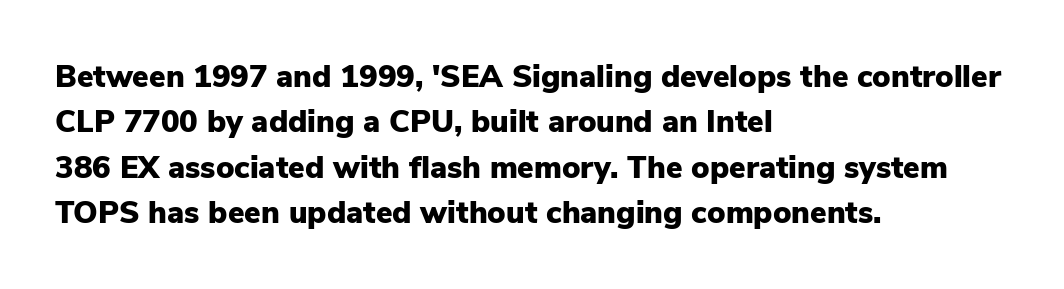
The image shows 31 px heavy sans-serif type, upright; set left-aligned, normal line spacing (1.46x), normal letter spacing, not underlined; low stroke contrast and a medium x-height.
